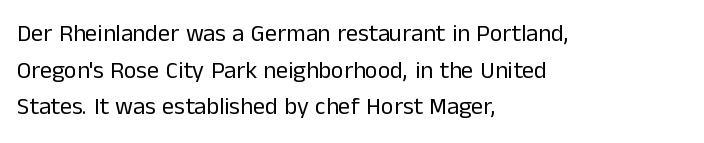
Standard letterfit; no display-style spreading of the glyphs. No chunkiness to these letters — they're not bold. This is roman type, the default non-slanted kind. Does the copy run flush right? No — it runs flush left.
